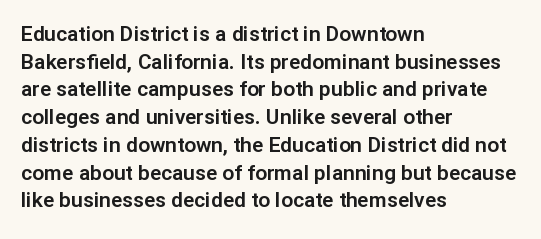
The image shows 21 px text type, upright; set left-aligned, normal line spacing (1.32x), normal letter spacing, not underlined.
